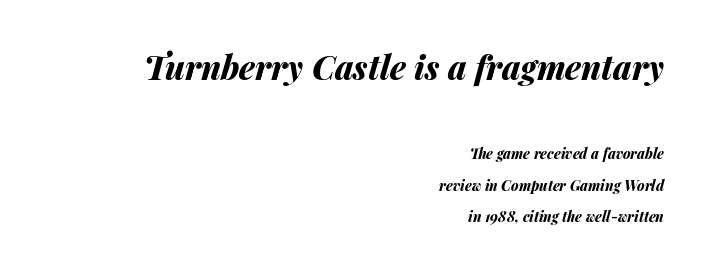
The image shows 33 px bold type, italic (leaning right); set right-aligned, loose line spacing (2.28x), normal letter spacing, not underlined; the first (top) block is 2.36x larger; medium stroke contrast and a medium x-height.
